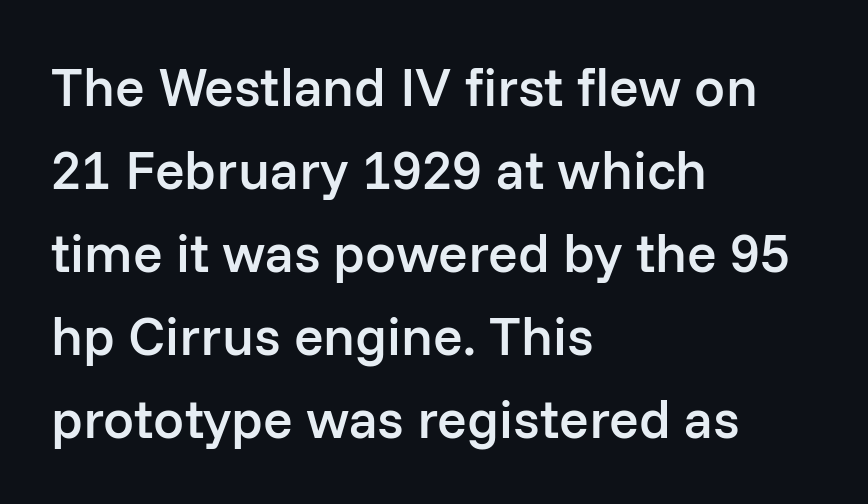
Each glyph is drawn with semibold strokes, heavier than normal yet not fully bold. Nobody touched the tracking dial on this one. Each row of text sits above clean, open space. A typesetter would label this face a sans. A typesetter would mark this as roman, not italic.
